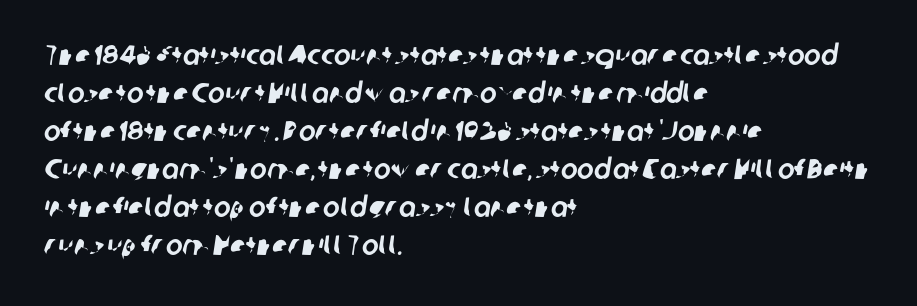
Students, note that the glyphs here touch the page at normal intervals. A clean baseline with only descenders dipping below it. A student would call this left alignment; a typographer would say flush left, rag right. These lines sit exactly where default settings would place them.
